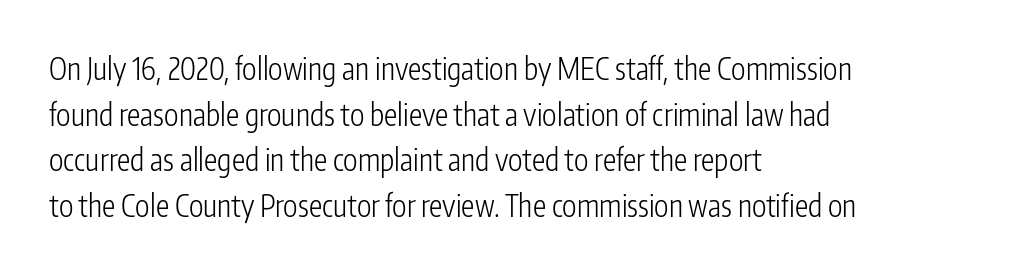
{"serif": "no", "italic": "no", "bold": "no", "weight": "light", "width": "condensed", "stroke_contrast": "low", "x_height": "medium", "monospaced": "no", "underline": "no", "align": "left", "line_spacing": "normal", "line_spacing_ratio": 1.52, "letter_spacing": "normal", "letter_spacing_em": 0.0, "glyph_px": 30}
